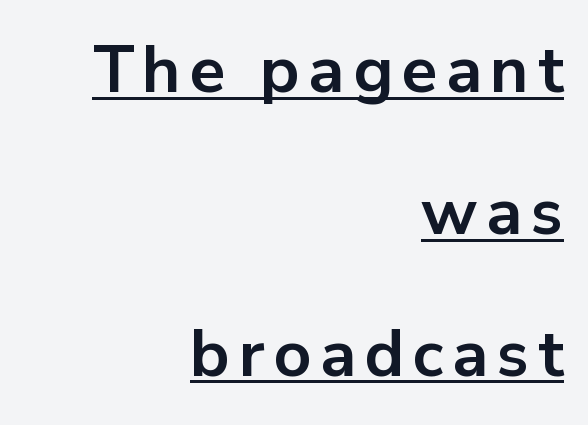
{"serif": "no", "italic": "no", "bold": "yes", "weight": "bold", "width": "normal", "stroke_contrast": "low", "x_height": "medium", "monospaced": "no", "underline": "yes", "align": "right", "line_spacing": "loose", "line_spacing_ratio": 2.15, "glyph_px": 66}
